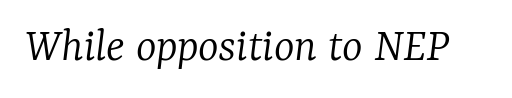
{"serif": "yes", "italic": "yes", "lean": "right", "slant_degrees": 7, "bold": "no", "weight": "light", "width": "normal", "stroke_contrast": "low", "x_height": "medium", "monospaced": "no", "underline": "no", "letter_spacing": "normal", "letter_spacing_em": 0.0, "glyph_px": 49}
